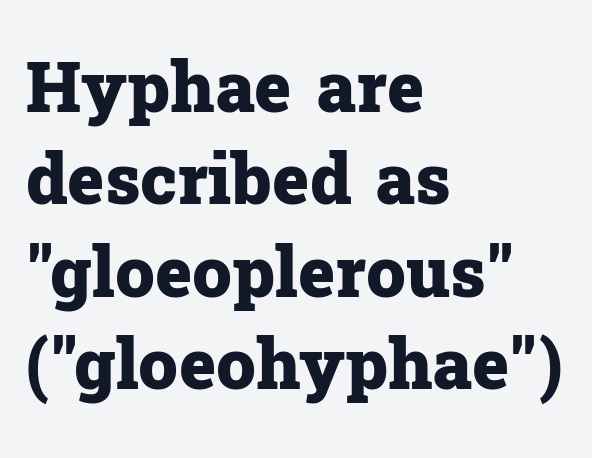
Descender tails drop into unmarked territory. Is the letter spacing exaggerated? No — it looks like the ordinary default. Weight check: bold — yes, fully. The typeface chosen for these lines features serifs.
